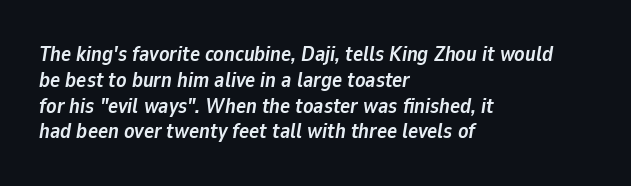
Words appear dense and cohesive because spacing is normal. If you drew a line through each stem, it would be angled. The strokes are fattened all the way to bold. Descender tails drop into unmarked territory.
